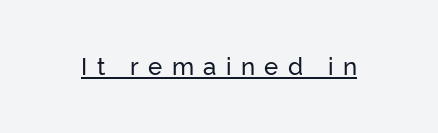
The image shows 24 px text type, upright; set unusually wide letter spacing (+0.39 em), underlined.
